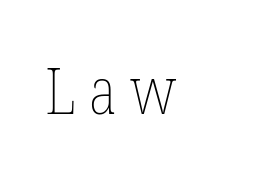
The image shows 64 px thin, condensed type; set unusually wide letter spacing (+0.2 em), not underlined; low stroke contrast and a medium x-height.
